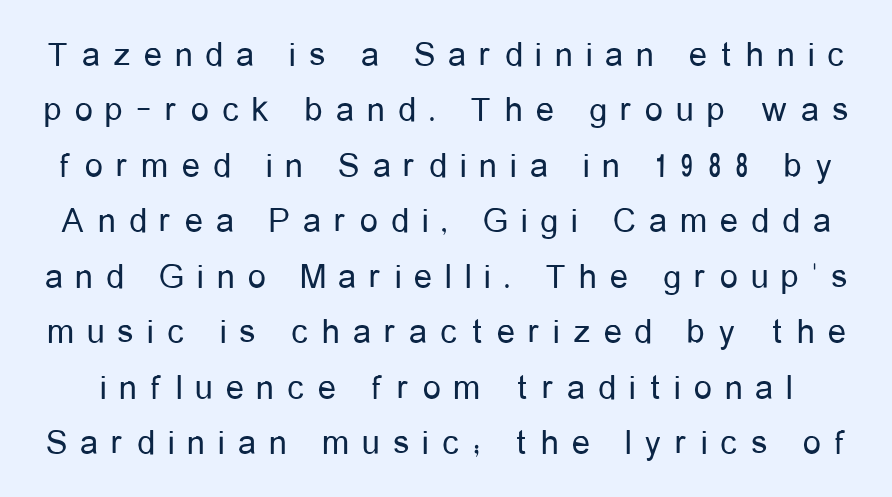
The image shows 36 px regular-weight, condensed sans-serif type, upright; set normal line spacing (1.54x), unusually wide letter spacing (+0.37 em), not underlined; low stroke contrast and a medium x-height.
